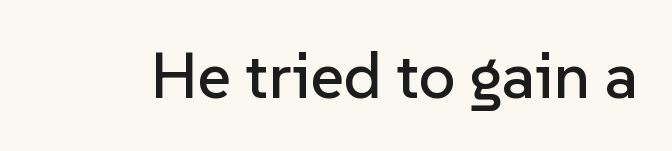
The passage shown is typed in a proportional face where columns would drift. Do the letters lean? They stand straight. Each row of text sits above clean, open space. Each word holds together tightly as a unit, with standard inter-letter gaps. This rendering employs a face without finishing strokes, i.e., a sans-serif.
